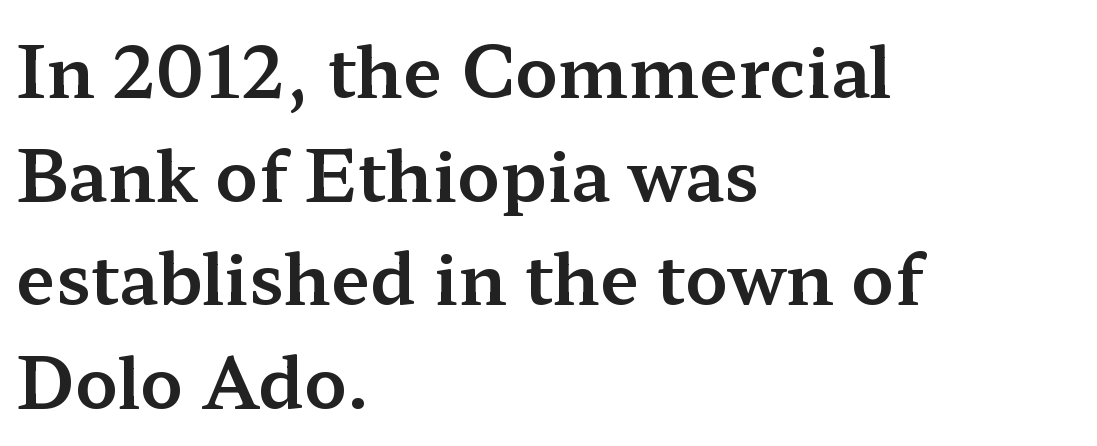
The image shows 70 px wide serif type, upright; set left-aligned, normal line spacing (1.48x), normal letter spacing, not underlined; medium stroke contrast and a medium x-height.
